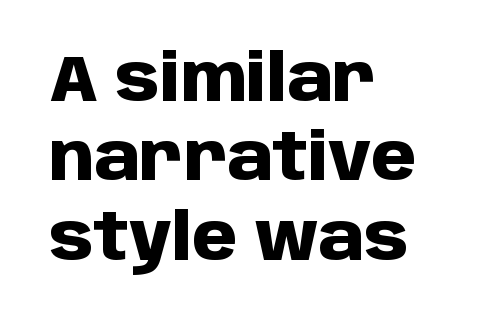
The glyphs in this specimen are sans serif. Typeset ragged right — the left edge is the straight one. Stroke thickness is high; the sample reads as a true bold. Standard letterfit; no display-style spreading of the glyphs.
